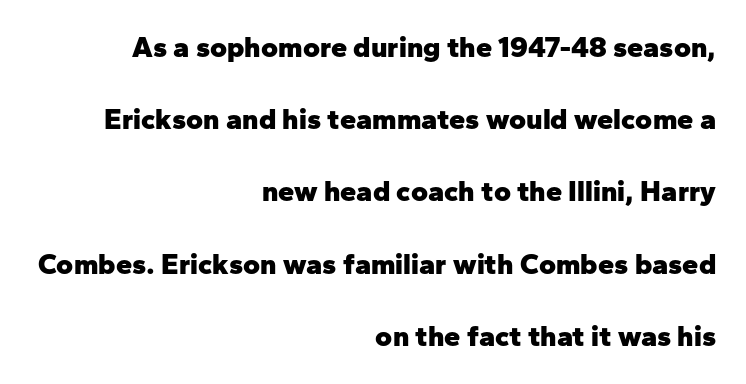
{"serif": "no", "italic": "no", "bold": "yes", "weight": "heavy", "width": "normal", "stroke_contrast": "low", "x_height": "medium", "monospaced": "no", "underline": "no", "align": "right", "line_spacing": "loose", "line_spacing_ratio": 2.49, "letter_spacing": "normal", "letter_spacing_em": 0.0, "glyph_px": 29}
